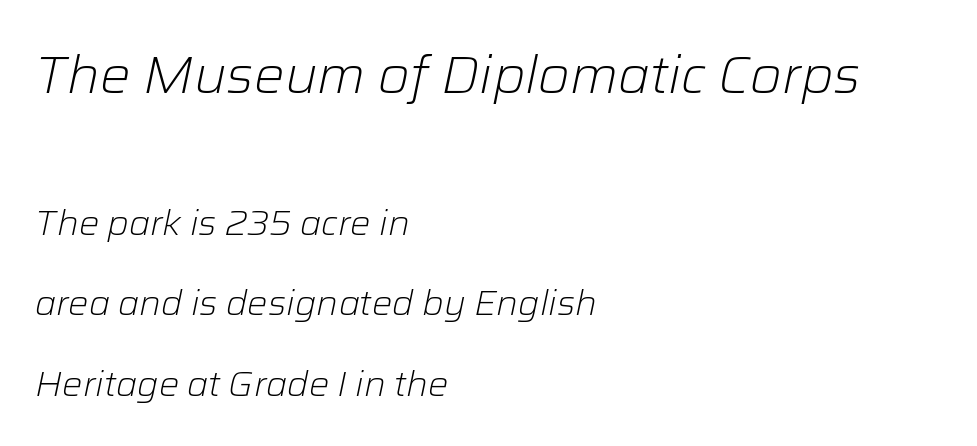
Q: Is the text bold? A: No.
Q: Is the text italic (slanted)? A: Yes, it leans right by about 12 degrees.
Q: Is the text underlined? A: No.
Q: How is the paragraph aligned? A: Left-aligned.
Q: Is the spacing between letters normal or unusually wide? A: Normal.
Q: Is the spacing between lines tight, normal or loose? A: Loose.
Q: Which block of text is set in a larger size, the first (top) or the second (bottom)? A: The first (top) one.
Q: Width (condensed, normal, or wide)? A: Normal.
Q: Stroke contrast? A: Low.
Q: x-height? A: Medium.
Q: Monospaced? A: No.
